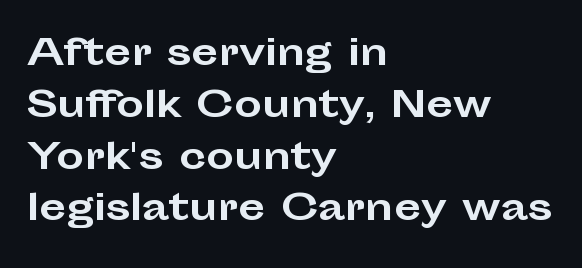
{"serif": "no", "italic": "no", "bold": "yes", "weight": "bold", "width": "wide", "stroke_contrast": "low", "x_height": "medium", "monospaced": "no", "underline": "no", "align": "left", "line_spacing": "normal", "line_spacing_ratio": 1.48, "letter_spacing": "normal", "letter_spacing_em": 0.0, "glyph_px": 35}
